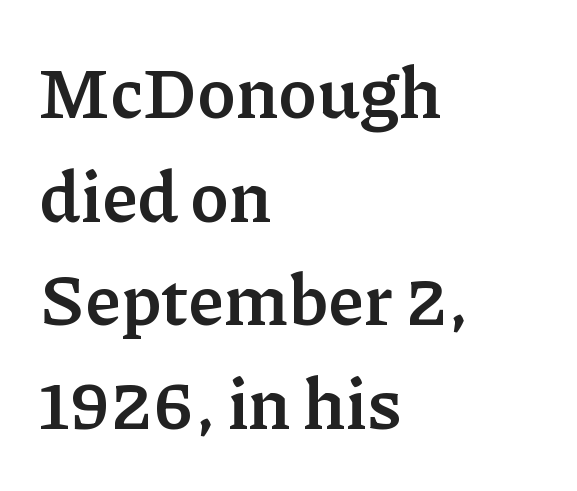
Underline: absent. What kind of face is this? One with serifs. Every stem runs plumb, perpendicular to the baseline. As a designer I'd log this as weight 700, bold.
